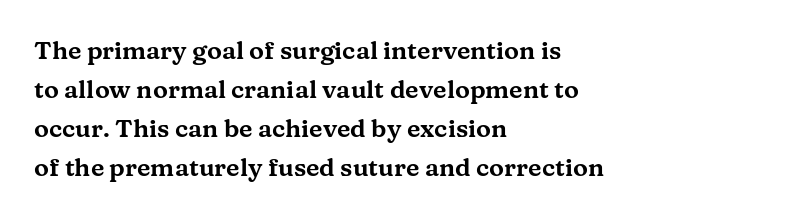
{"italic": "no", "underline": "no", "align": "left", "line_spacing": "normal", "line_spacing_ratio": 1.56, "letter_spacing": "normal", "letter_spacing_em": 0.0, "glyph_px": 25}
